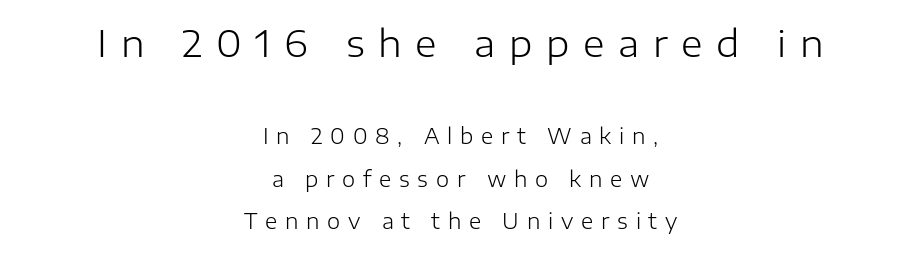
{"serif": "no", "italic": "no", "bold": "no", "weight": "light", "width": "normal", "stroke_contrast": "low", "x_height": "medium", "monospaced": "no", "underline": "no", "align": "center", "line_spacing": "loose", "line_spacing_ratio": 2.02, "letter_spacing": "wide", "letter_spacing_em": 0.37, "larger_block": "first", "size_ratio": 1.76, "glyph_px": 37}
